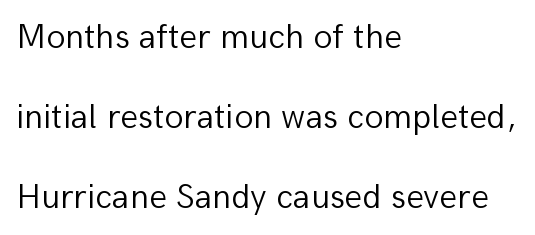
This rendering leaves character spacing at its baseline value. No letter is thick-stroked: the sample isn't bold. Does the leading feel generous? Absolutely, it's lavish. Underlining? Definitely not there. A typesetter would call this proportional, since set widths differ per character. The ragged edge is on the right, which tells us the setting is flush left.
